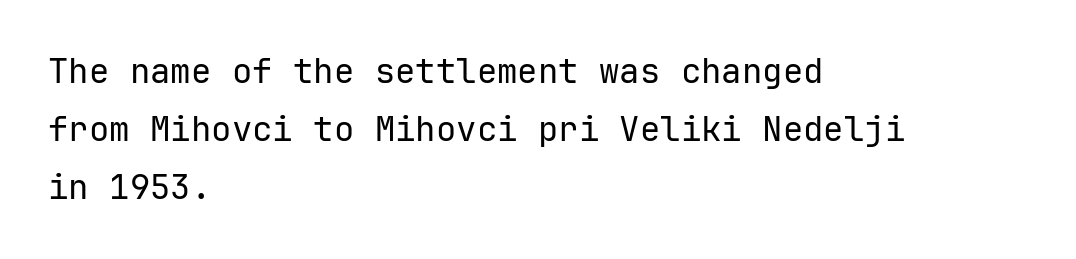
In CSS terms this would be text-align: left. Words float on clear page, feet unadorned. Posture: upright roman. Characters follow at the spacing the type designer built in. The font is comparable to plain body text, perhaps lighter. The face used here is a sans, in the tradition of grotesques and geometrics.
